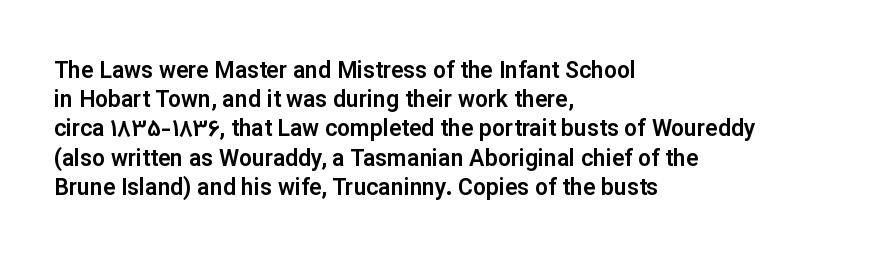
Interline gaps are of average width in this sample. Short note: letters normally spaced. Posture: vertical. The strip under each line holds only bare page. Which margin do the lines hug? The left one — the right edge is uneven.
